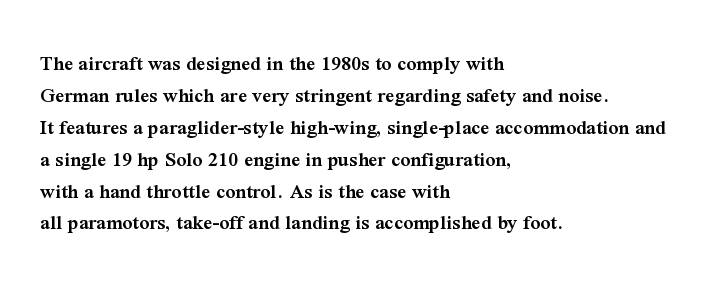
A typesetter would mark this as roman, not italic. If you drew a ruler down the left edge, every line would touch it. Look at the tracking — it's just the regular setting, nothing added. Regular leading.
